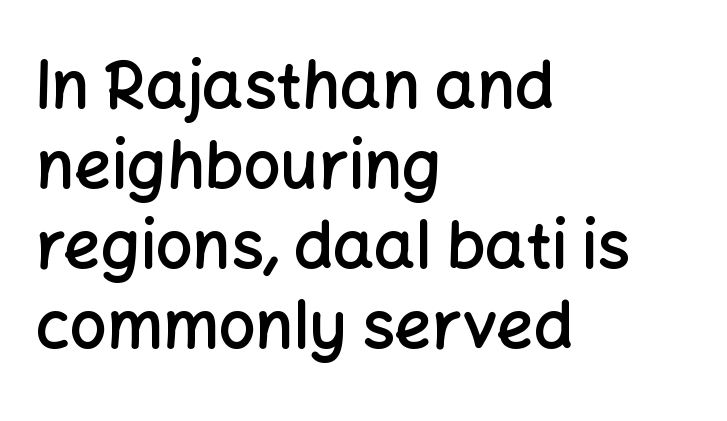
Characters follow at the spacing the type designer built in. Ordinary non-slanted type is in use. Does the weight exceed regular? Yes, but only to semibold. The rendering uses natural spacing where letterforms have individual widths.
